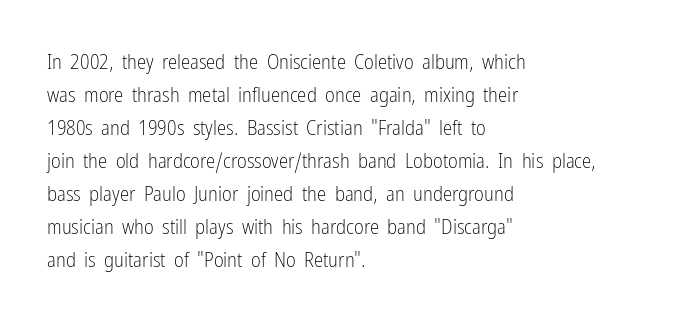
No italicization has been applied; the sample stays upright. This rendering features lettering with no underline. Summary of weight: not heavy and not bold. The typesetter chose a ragged-right arrangement here. The vertical gap from one line to the next is medium.
